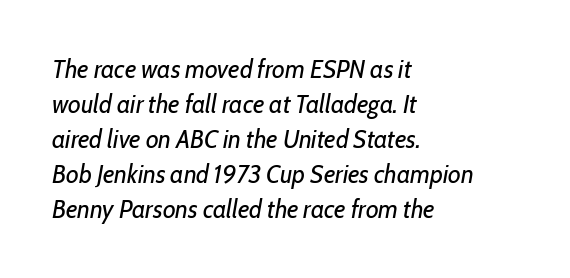
On a weight scale, this lands at 450 or below. Words appear dense and cohesive because spacing is normal. If you measured baseline to baseline, you'd find a middling distance. The strip under each line holds only bare page.
